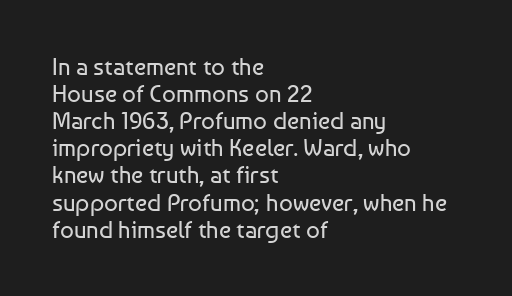
The image shows 24 px text type, upright; set left-aligned, tight line spacing (1.13x), normal letter spacing, not underlined.
